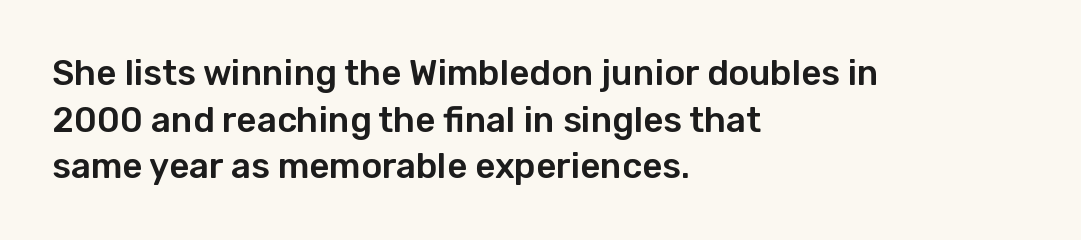
The image shows 35 px sans-serif type, upright; set left-aligned, normal line spacing (1.33x), normal letter spacing, not underlined; low stroke contrast and a medium x-height.
